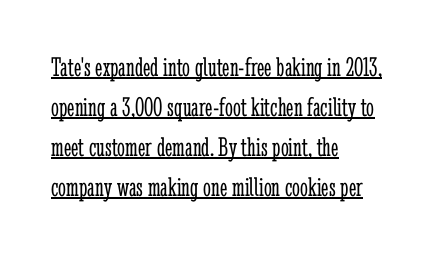
Q: Is the text bold? A: No.
Q: Is the text italic (slanted)? A: No, it is upright.
Q: Is the typeface a serif or a sans-serif typeface? A: Serif.
Q: Is the text underlined? A: Yes.
Q: How is the paragraph aligned? A: Left-aligned.
Q: Is the spacing between letters normal or unusually wide? A: Normal.
Q: Is the spacing between lines tight, normal or loose? A: Normal.
Q: Width (condensed, normal, or wide)? A: Condensed.
Q: Stroke contrast? A: Low.
Q: x-height? A: Medium.
Q: Monospaced? A: No.
